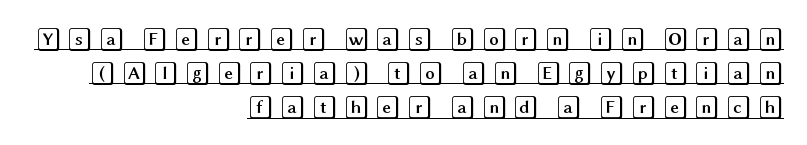
Q: Is the text italic (slanted)? A: No, it is upright.
Q: Is the text underlined? A: Yes.
Q: How is the paragraph aligned? A: Right-aligned.
Q: Is the spacing between letters normal or unusually wide? A: Unusually wide.
Q: Is the spacing between lines tight, normal or loose? A: Normal.
